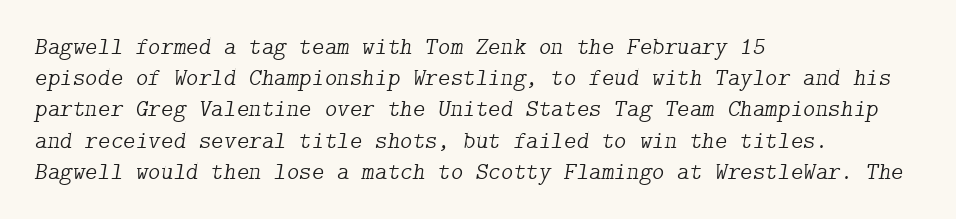
The lines sit at an ordinary, default distance from one another. A clean baseline with only descenders dipping below it. The paragraph has a hard left edge and a soft right edge. The letterforms sit shoulder to shoulder at normal distance. This reads as an unemphasized weight, regular at the heaviest. Italic: yes, the glyphs are oblique.
